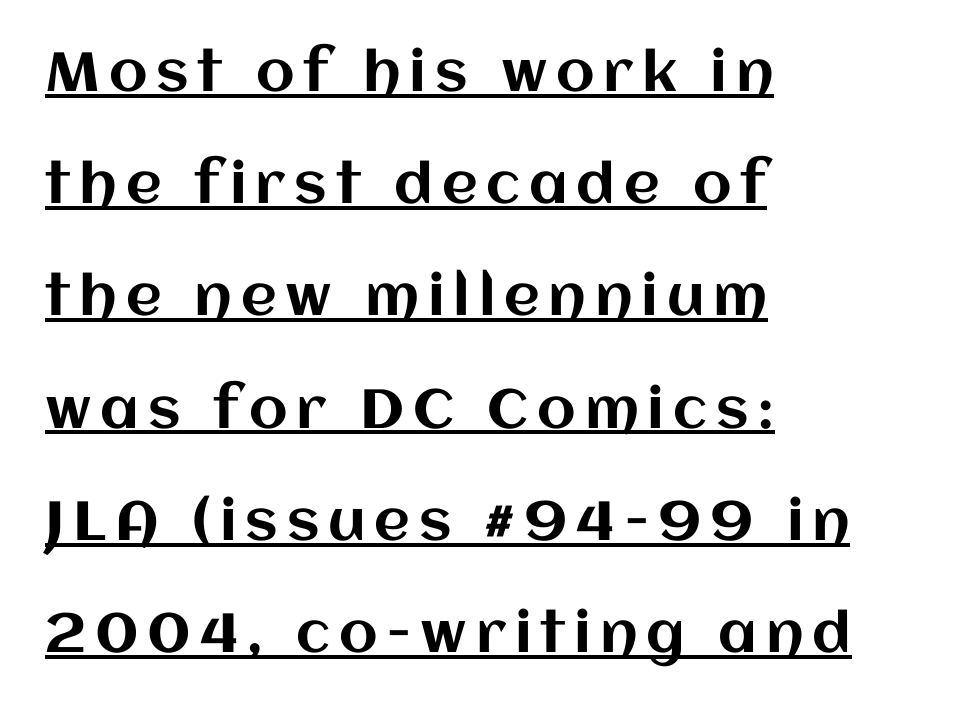
Q: Is the text italic (slanted)? A: No, it is upright.
Q: Is the text underlined? A: Yes.
Q: How is the paragraph aligned? A: Left-aligned.
Q: Is the spacing between lines tight, normal or loose? A: Loose.
Q: Width (condensed, normal, or wide)? A: Normal.
Q: Stroke contrast? A: Medium.
Q: x-height? A: Large.
Q: Monospaced? A: No.
